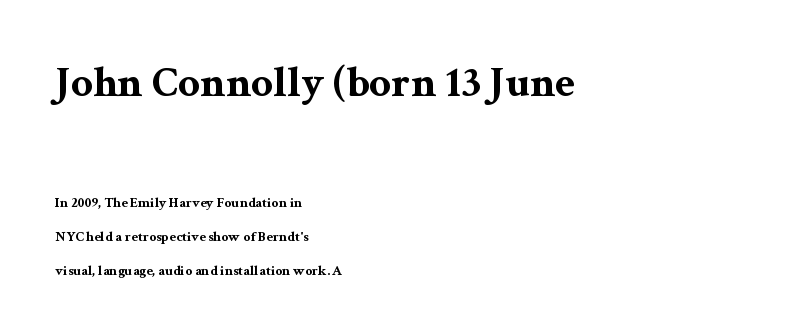
{"serif": "yes", "italic": "no", "bold": "yes", "weight": "bold", "width": "wide", "stroke_contrast": "medium", "x_height": "medium", "monospaced": "no", "underline": "no", "align": "left", "line_spacing": "loose", "line_spacing_ratio": 2.41, "letter_spacing": "normal", "letter_spacing_em": 0.0, "larger_block": "first", "size_ratio": 3.07, "glyph_px": 43}
